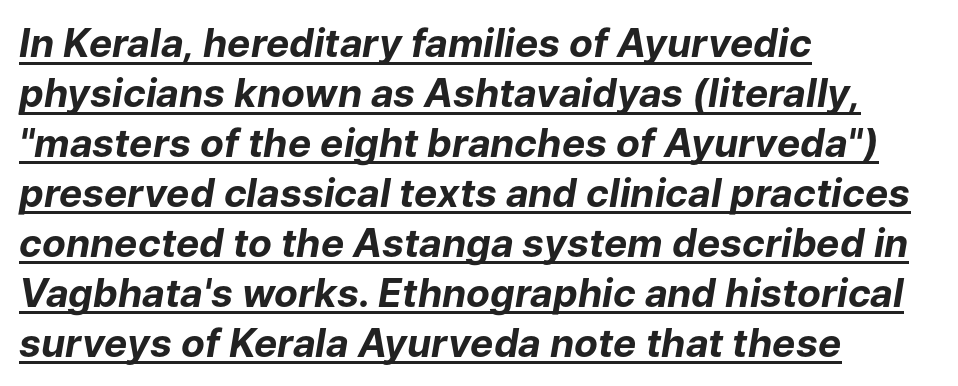
The image shows 39 px bold type, italic (leaning right); set left-aligned, normal line spacing (1.28x), normal letter spacing, underlined; low stroke contrast and a medium x-height.
